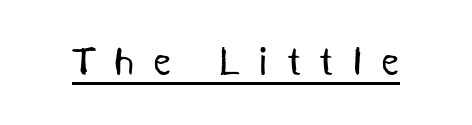
The image shows 40 px regular-weight sans-serif type; set unusually wide letter spacing (+0.46 em), underlined; medium stroke contrast and a medium x-height.
